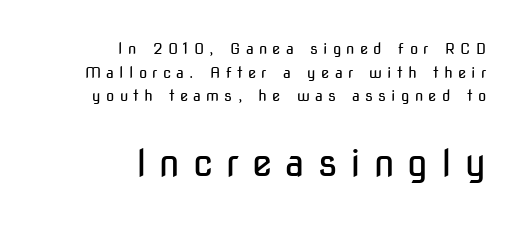
Compare the two chunks: the lower has the greater cap height. The words here are not underlined. Is there much room between lines? A standard amount, neither cramped nor airy. The specimen reads as upright at a glance. Stems and bowls with no extra thickness — not bold.
